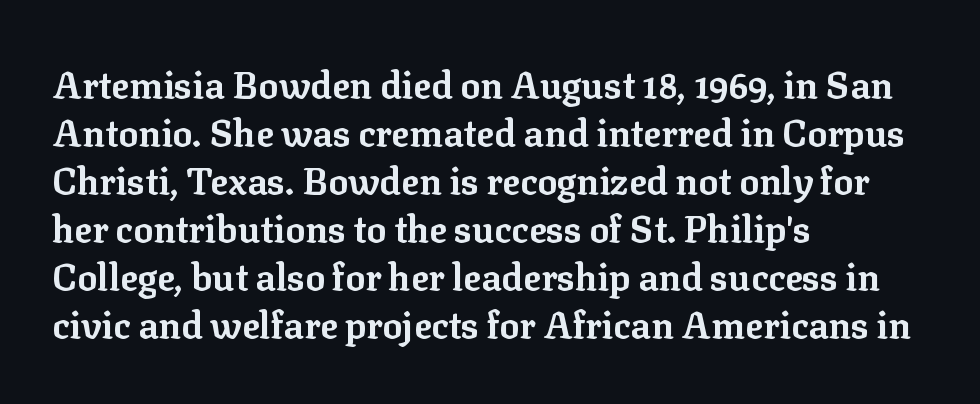
{"serif": "yes", "italic": "no", "bold": "yes", "weight": "bold", "width": "normal", "stroke_contrast": "low", "x_height": "medium", "monospaced": "no", "underline": "no", "align": "left", "line_spacing": "normal", "line_spacing_ratio": 1.3, "letter_spacing": "normal", "letter_spacing_em": 0.0, "glyph_px": 37}
